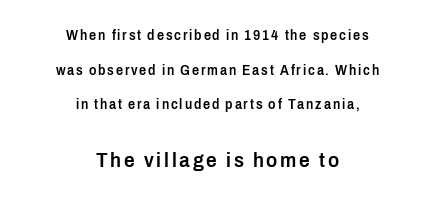
Q: Is the text bold? A: Semi-bold.
Q: Is the text italic (slanted)? A: No, it is upright.
Q: Is the text underlined? A: No.
Q: How is the paragraph aligned? A: Centered.
Q: Is the spacing between lines tight, normal or loose? A: Loose.
Q: Which block of text is set in a larger size, the first (top) or the second (bottom)? A: The second (bottom) one.
